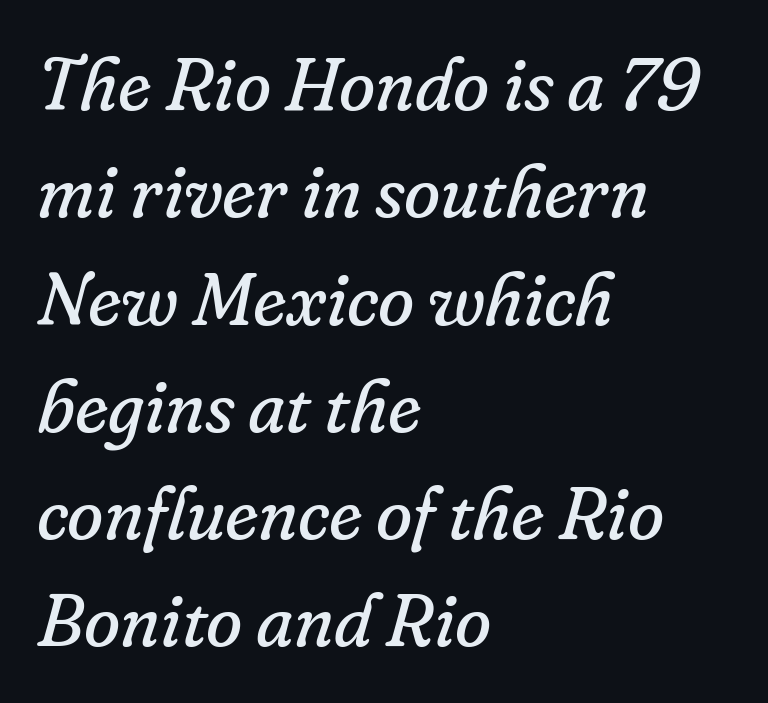
The image shows 74 px regular-weight serif type, italic (leaning right); set left-aligned, normal line spacing (1.45x), normal letter spacing, not underlined; low stroke contrast and a small x-height.
